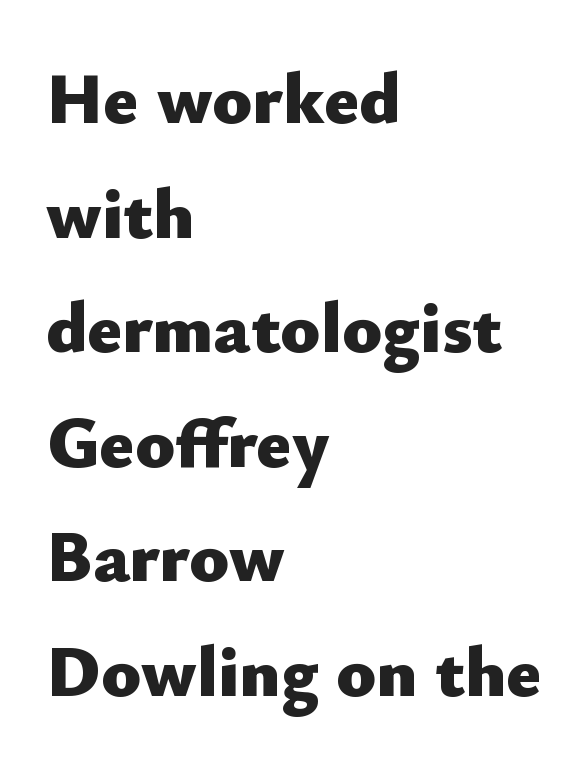
Q: Is the text bold? A: Yes.
Q: Is the text italic (slanted)? A: No, it is upright.
Q: Is the typeface a serif or a sans-serif typeface? A: Sans-serif.
Q: Is the text underlined? A: No.
Q: How is the paragraph aligned? A: Left-aligned.
Q: Is the spacing between letters normal or unusually wide? A: Normal.
Q: Is the spacing between lines tight, normal or loose? A: Normal.
Q: Width (condensed, normal, or wide)? A: Normal.
Q: Stroke contrast? A: Low.
Q: x-height? A: Small.
Q: Monospaced? A: No.
